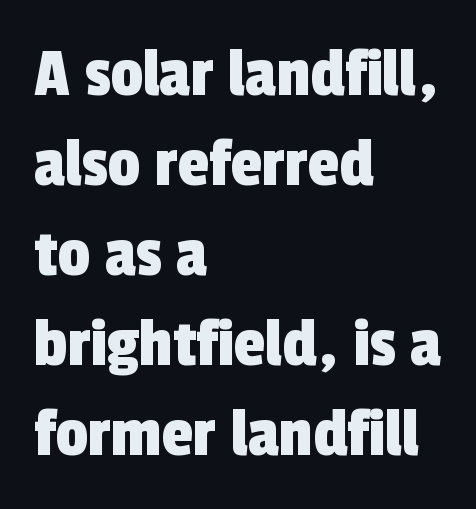
Each word holds together tightly as a unit, with standard inter-letter gaps. The characters display no serif detailing; their extremities are plain. The typesetter chose a ragged-right arrangement here. Varying glyph widths throughout — classic text-font behaviour. The lines sit at an ordinary, default distance from one another.
